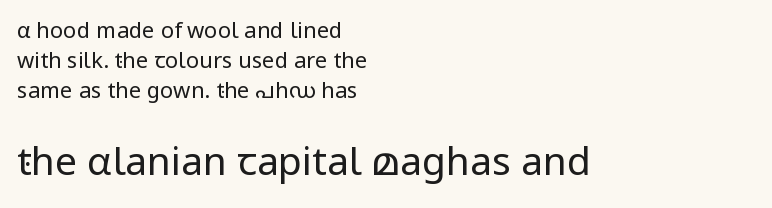
Q: Is the text bold? A: No.
Q: Is the text italic (slanted)? A: No, it is upright.
Q: Is the typeface a serif or a sans-serif typeface? A: Sans-serif.
Q: Is the text underlined? A: No.
Q: How is the paragraph aligned? A: Left-aligned.
Q: Is the spacing between letters normal or unusually wide? A: Normal.
Q: Is the spacing between lines tight, normal or loose? A: Normal.
Q: Which block of text is set in a larger size, the first (top) or the second (bottom)? A: The second (bottom) one.
Q: Width (condensed, normal, or wide)? A: Normal.
Q: Stroke contrast? A: Low.
Q: x-height? A: Medium.
Q: Monospaced? A: No.
